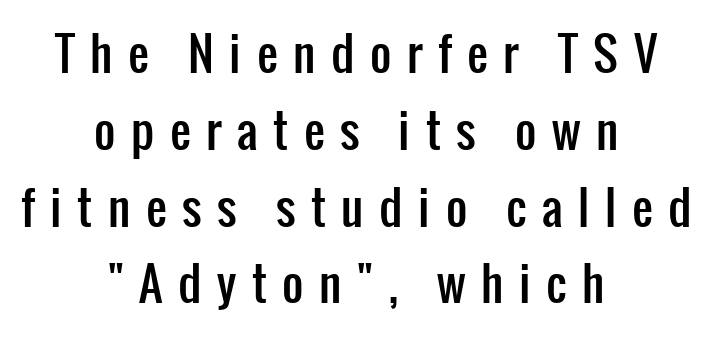
{"serif": "no", "italic": "no", "width": "condensed", "stroke_contrast": "low", "x_height": "medium", "monospaced": "no", "underline": "no", "align": "center", "line_spacing": "normal", "line_spacing_ratio": 1.67, "letter_spacing": "wide", "letter_spacing_em": 0.34, "glyph_px": 46}
